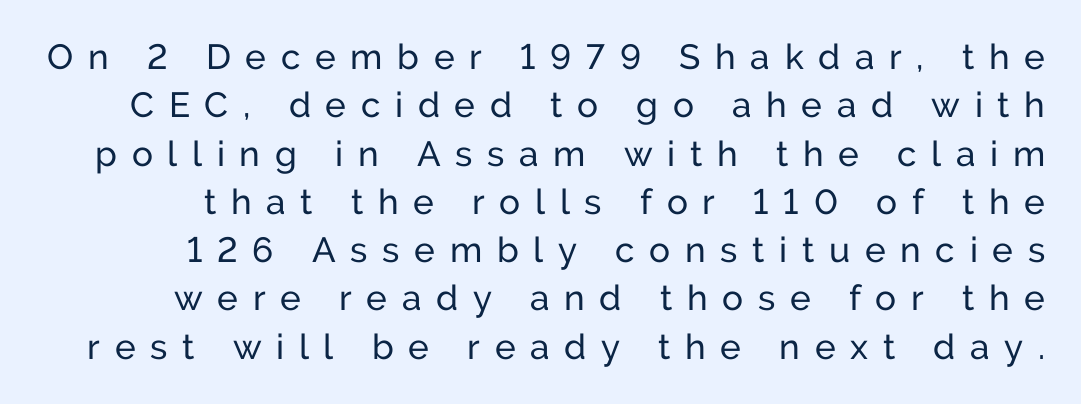
A roman cut, with each character standing at attention. Decoration check: the copy has no underline. Note the varied advance widths — an 'i' is clearly narrower than an 'm'. Unlike a traditional serif, this face leaves its strokes unadorned. The leading is moderate, giving the passage an even texture.
